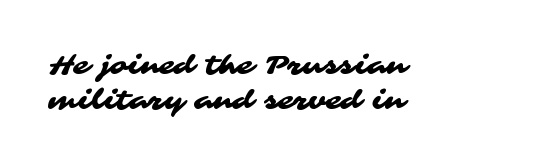
The image shows 26 px text type; set left-aligned, normal line spacing (1.35x), normal letter spacing, not underlined.
